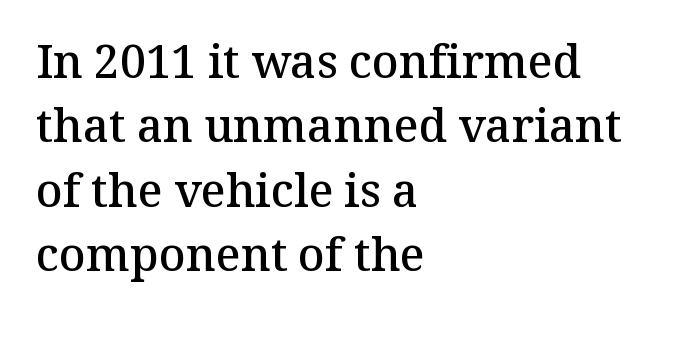
Q: Is the text bold? A: Semi-bold.
Q: Is the text italic (slanted)? A: No, it is upright.
Q: Is the typeface a serif or a sans-serif typeface? A: Serif.
Q: Is the text underlined? A: No.
Q: How is the paragraph aligned? A: Left-aligned.
Q: Is the spacing between letters normal or unusually wide? A: Normal.
Q: Is the spacing between lines tight, normal or loose? A: Normal.
Q: Width (condensed, normal, or wide)? A: Normal.
Q: Stroke contrast? A: Medium.
Q: x-height? A: Medium.
Q: Monospaced? A: No.
